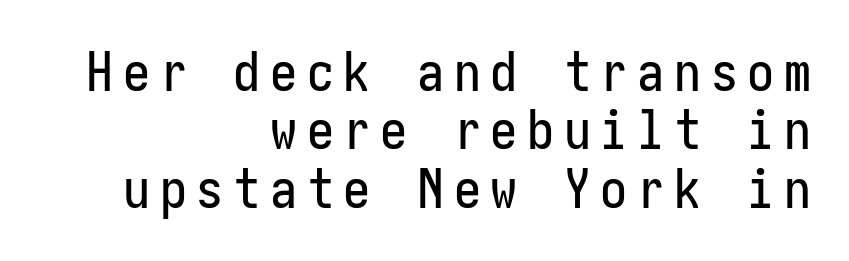
Cramped leading. The characters display no serif detailing; their extremities are plain. This is roman type, the default non-slanted kind. Unmarked baselines from the first word to the last.
